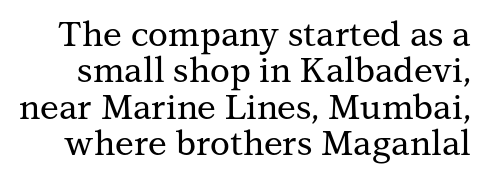
{"serif": "yes", "italic": "no", "width": "normal", "stroke_contrast": "medium", "x_height": "medium", "monospaced": "no", "underline": "no", "line_spacing": "tight", "line_spacing_ratio": 1.07, "letter_spacing": "normal", "letter_spacing_em": 0.0, "glyph_px": 34}
